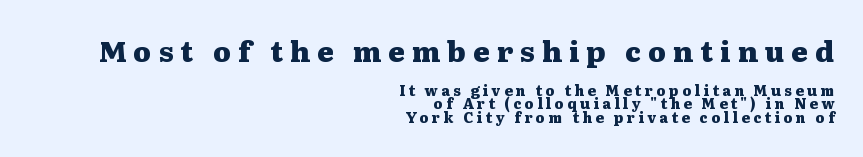
Beneath every word, the page is bare. Typesetter's note: full bold, strokes at maximum text heaviness. Examine the stroke ends and you'll spot serifs. These lines are rendered in a variable-pitch font. Rendered with straight, roman letterforms.
